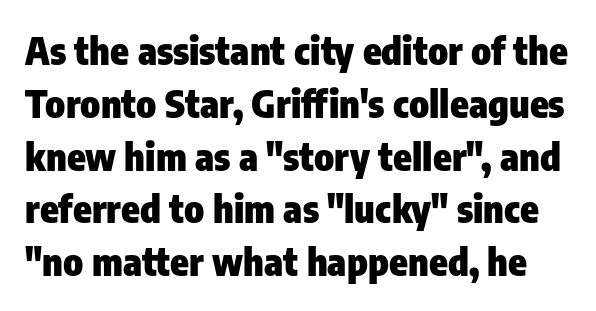
It's the straight-up-and-down kind of type. Descender tails drop into unmarked territory. Baseline-to-baseline distance is the conventional proportion of letter height. Heavy-handed strokes throughout: this text is bold.
